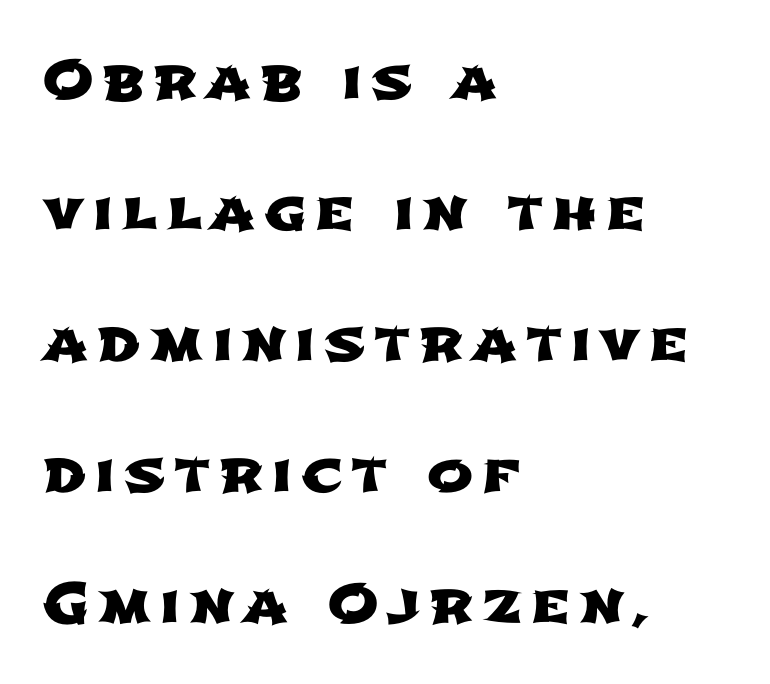
Horizontal alignment here is leftward, the default for most running prose. Type without underlining. Each letter keeps its own natural width here, so spacing adapts to shape. Classification — sans serif. In terms of leading, this rendering errs on the spacious side.
